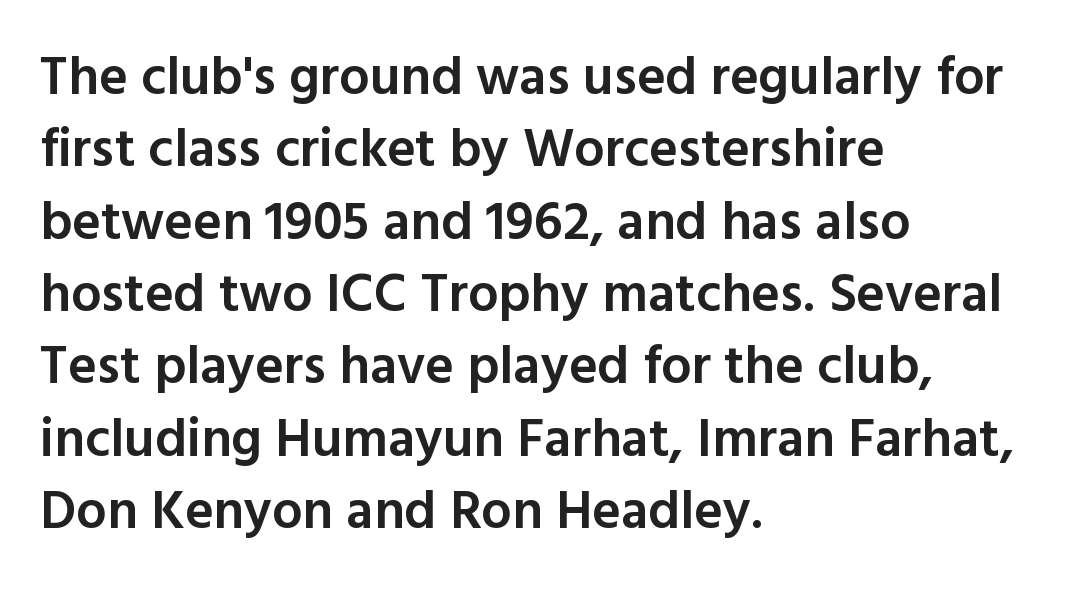
The designer went with a sans here, leaving each stem footless. Underline: absent. Letter spacing: default. This block has exactly the height ordinary leading produces. Which margin do the lines hug? The left one — the right edge is uneven. The lettering stays uniformly vertical, giving the passage a roman look.
